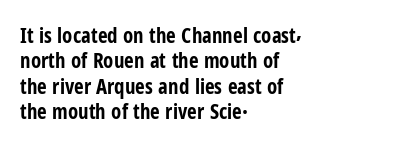
The image shows 21 px bold type, upright; set left-aligned, line spacing 1.21x, normal letter spacing, not underlined.
